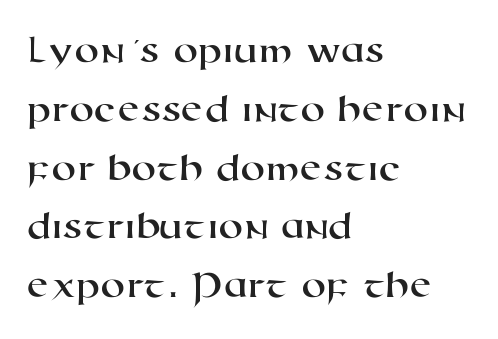
{"serif": "no", "width": "wide", "stroke_contrast": "high", "x_height": "medium", "monospaced": "no", "underline": "no", "align": "left", "line_spacing": "normal", "line_spacing_ratio": 1.47, "letter_spacing": "normal", "letter_spacing_em": 0.0, "glyph_px": 40}
